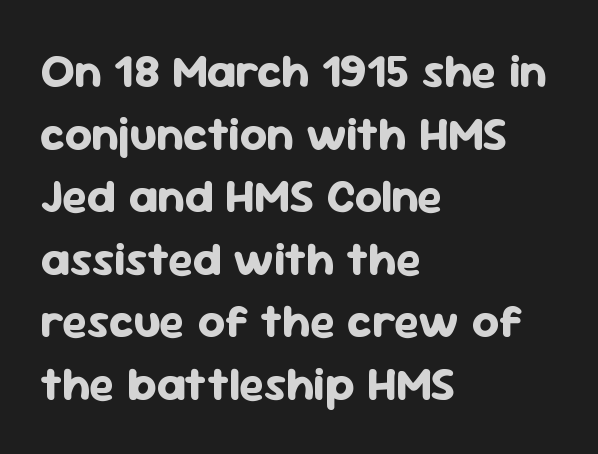
The image shows 47 px bold sans-serif type, upright; set left-aligned, normal line spacing (1.33x), normal letter spacing, not underlined; low stroke contrast and a medium x-height.
